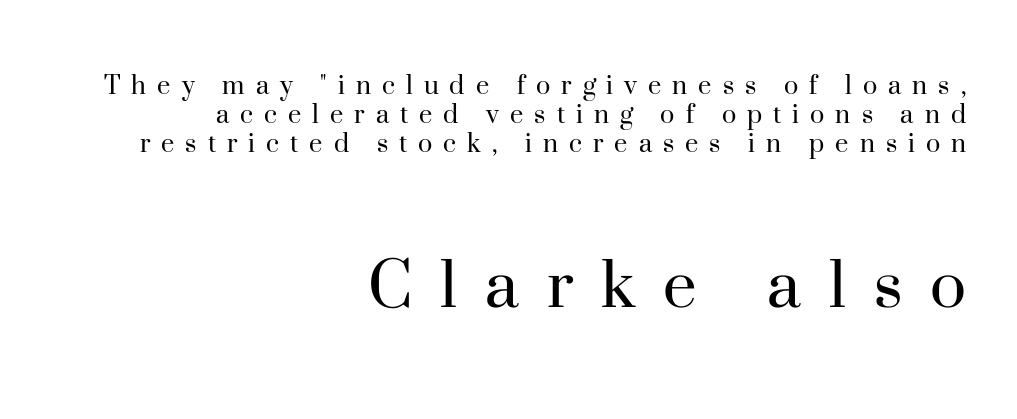
Q: Is the text bold? A: No.
Q: Is the text italic (slanted)? A: No, it is upright.
Q: Is the typeface a serif or a sans-serif typeface? A: Serif.
Q: Is the text underlined? A: No.
Q: How is the paragraph aligned? A: Right-aligned.
Q: Is the spacing between letters normal or unusually wide? A: Unusually wide.
Q: Is the spacing between lines tight, normal or loose? A: Tight.
Q: Which block of text is set in a larger size, the first (top) or the second (bottom)? A: The second (bottom) one.
Q: Width (condensed, normal, or wide)? A: Normal.
Q: Stroke contrast? A: High.
Q: x-height? A: Small.
Q: Monospaced? A: No.
